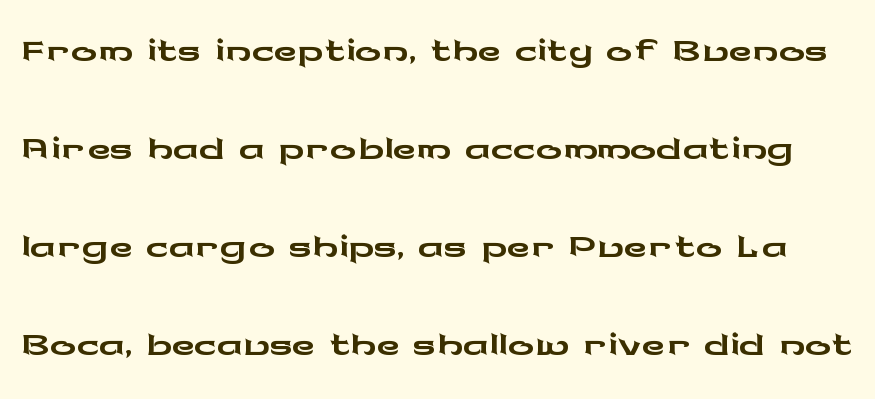
Q: Is the text italic (slanted)? A: No, it is upright.
Q: Is the typeface a serif or a sans-serif typeface? A: Sans-serif.
Q: Is the text underlined? A: No.
Q: Is the spacing between letters normal or unusually wide? A: Normal.
Q: Is the spacing between lines tight, normal or loose? A: Normal.
Q: Width (condensed, normal, or wide)? A: Wide.
Q: Stroke contrast? A: Low.
Q: x-height? A: Medium.
Q: Monospaced? A: No.
